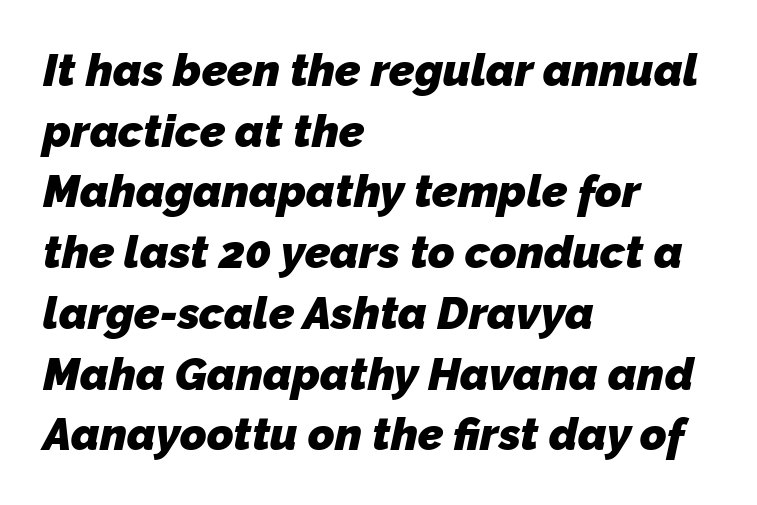
Q: Is the text bold? A: Yes.
Q: Is the typeface a serif or a sans-serif typeface? A: Sans-serif.
Q: Is the text underlined? A: No.
Q: How is the paragraph aligned? A: Left-aligned.
Q: Is the spacing between letters normal or unusually wide? A: Normal.
Q: Is the spacing between lines tight, normal or loose? A: Normal.
Q: Width (condensed, normal, or wide)? A: Normal.
Q: Stroke contrast? A: Low.
Q: x-height? A: Medium.
Q: Monospaced? A: No.
